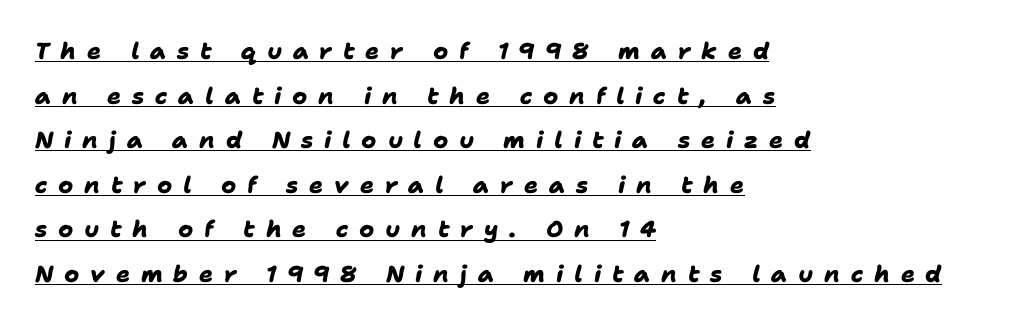
The image shows 23 px bold type; set left-aligned, loose line spacing (1.94x), unusually wide letter spacing (+0.47 em), underlined.
